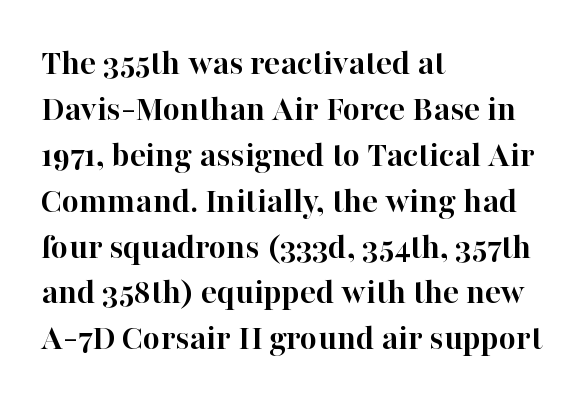
{"serif": "yes", "italic": "no", "bold": "yes", "weight": "semibold", "width": "normal", "stroke_contrast": "high", "x_height": "medium", "monospaced": "no", "underline": "no", "align": "left", "line_spacing_ratio": 1.24, "letter_spacing": "normal", "letter_spacing_em": 0.0, "glyph_px": 37}
